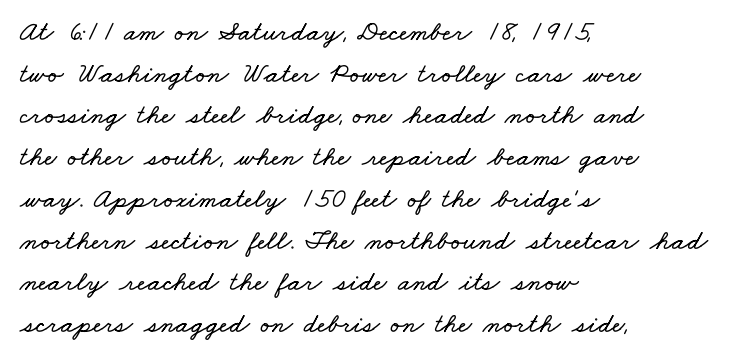
Q: Is the text underlined? A: No.
Q: How is the paragraph aligned? A: Left-aligned.
Q: Is the spacing between letters normal or unusually wide? A: Normal.
Q: Is the spacing between lines tight, normal or loose? A: Normal.
Q: Width (condensed, normal, or wide)? A: Wide.
Q: Stroke contrast? A: Low.
Q: x-height? A: Small.
Q: Monospaced? A: No.
